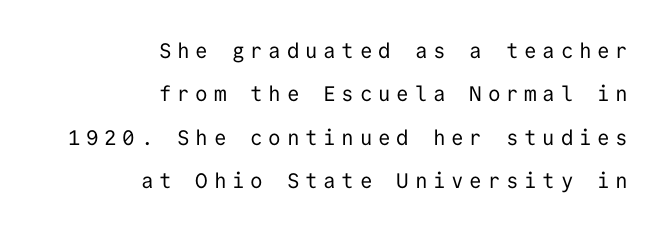
Every character sits straight up, as roman type does. Casual observation: everything's shoved over to the right. The weight tops out at a normal text grade. Each word looks stretched out because of the extra space between its letters.
